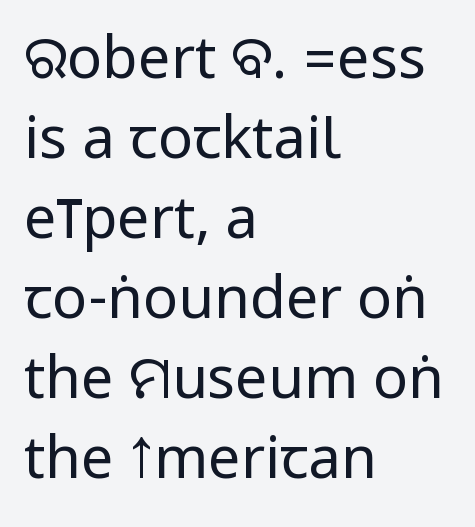
Q: Is the text bold? A: No.
Q: Is the text italic (slanted)? A: No, it is upright.
Q: Is the typeface a serif or a sans-serif typeface? A: Sans-serif.
Q: Is the text underlined? A: No.
Q: How is the paragraph aligned? A: Left-aligned.
Q: Is the spacing between letters normal or unusually wide? A: Normal.
Q: Is the spacing between lines tight, normal or loose? A: Normal.
Q: Width (condensed, normal, or wide)? A: Condensed.
Q: Stroke contrast? A: Low.
